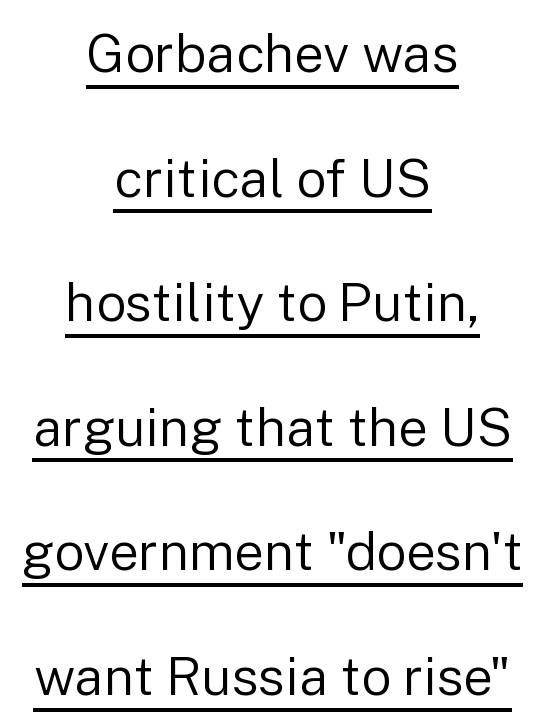
{"serif": "no", "italic": "no", "bold": "no", "weight": "regular", "width": "normal", "stroke_contrast": "low", "x_height": "medium", "monospaced": "no", "underline": "yes", "align": "center", "line_spacing": "loose", "line_spacing_ratio": 2.35, "letter_spacing": "normal", "letter_spacing_em": 0.0, "glyph_px": 53}
